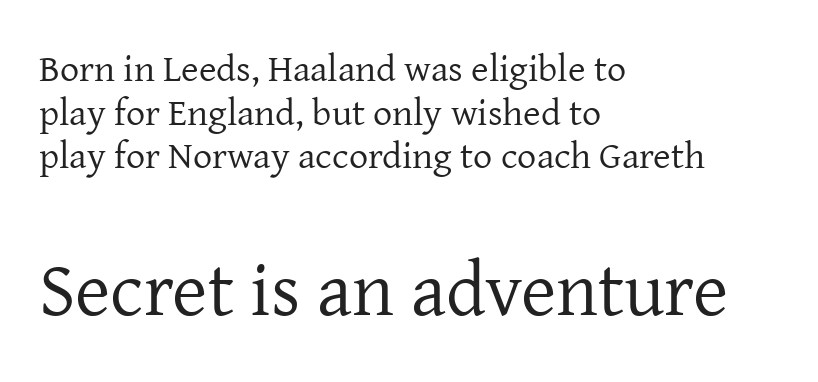
The image shows 76 px regular-weight serif type, upright; set left-aligned, tight line spacing (1.15x), normal letter spacing, not underlined; the second (bottom) block is 2.0x larger; low stroke contrast and a medium x-height.
